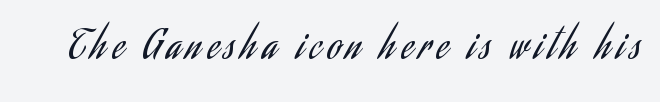
{"serif": "no", "bold": "no", "weight": "regular", "width": "condensed", "stroke_contrast": "low", "x_height": "small", "monospaced": "no", "underline": "no", "glyph_px": 38}
